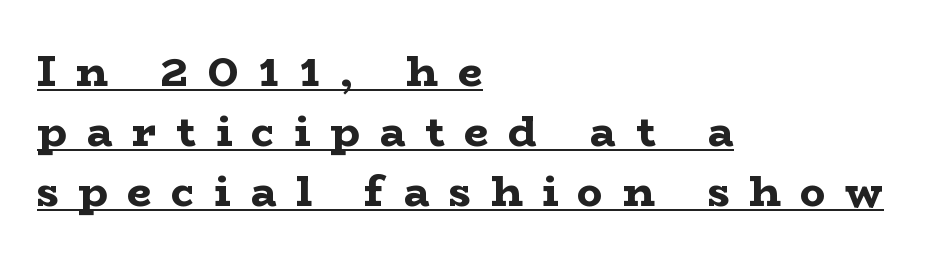
Q: Is the text bold? A: Yes.
Q: Is the text italic (slanted)? A: No, it is upright.
Q: Is the typeface a serif or a sans-serif typeface? A: Serif.
Q: Is the text underlined? A: Yes.
Q: How is the paragraph aligned? A: Left-aligned.
Q: Is the spacing between letters normal or unusually wide? A: Unusually wide.
Q: Is the spacing between lines tight, normal or loose? A: Normal.
Q: Width (condensed, normal, or wide)? A: Wide.
Q: Stroke contrast? A: Low.
Q: x-height? A: Medium.
Q: Monospaced? A: No.
